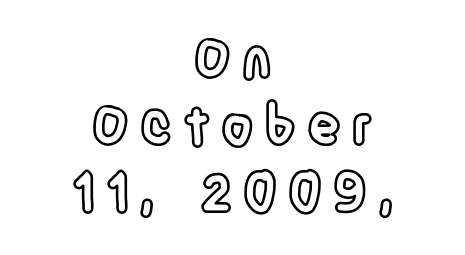
Q: Is the text italic (slanted)? A: No, it is upright.
Q: Is the text underlined? A: No.
Q: How is the paragraph aligned? A: Centered.
Q: Is the spacing between letters normal or unusually wide? A: Unusually wide.
Q: Is the spacing between lines tight, normal or loose? A: Normal.
Q: Width (condensed, normal, or wide)? A: Condensed.
Q: x-height? A: Large.
Q: Monospaced? A: No.
